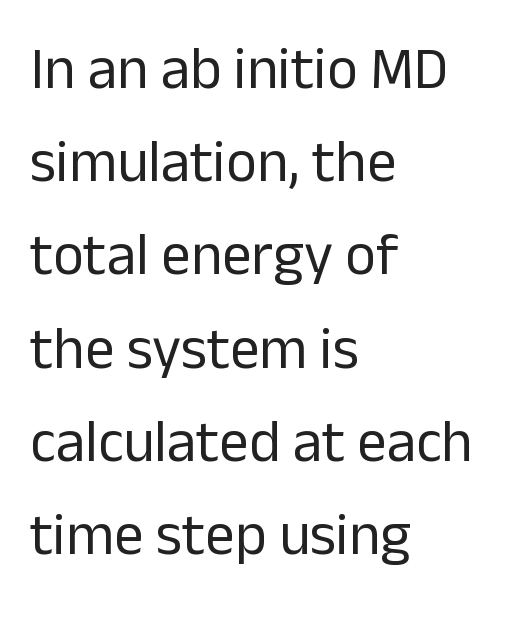
The image shows 59 px regular-weight sans-serif type, upright; set left-aligned, normal line spacing (1.58x), normal letter spacing, not underlined; low stroke contrast and a medium x-height.
